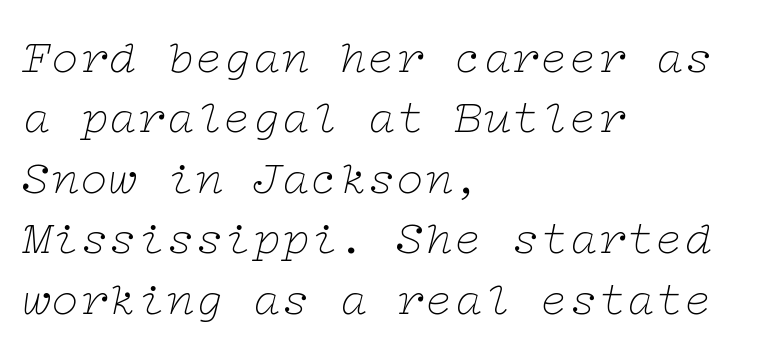
{"serif": "yes", "italic": "yes", "lean": "right", "slant_degrees": 12, "bold": "no", "weight": "thin", "width": "wide", "stroke_contrast": "low", "x_height": "medium", "underline": "no", "align": "left", "line_spacing": "normal", "line_spacing_ratio": 1.26, "letter_spacing": "normal", "letter_spacing_em": 0.0, "glyph_px": 48}
